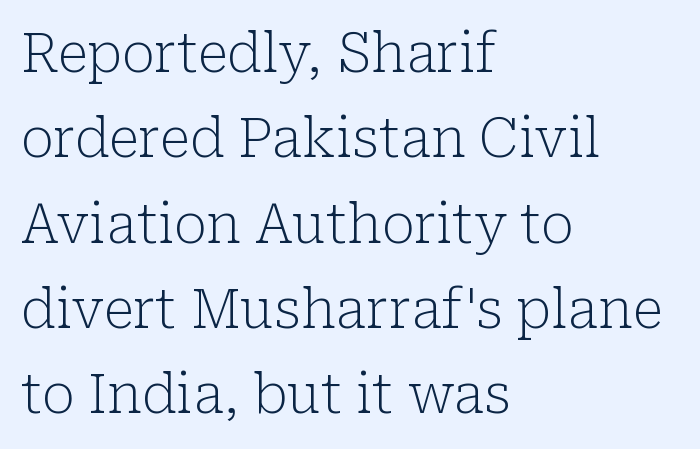
The image shows 54 px light serif type, upright; set left-aligned, normal line spacing (1.58x), normal letter spacing, not underlined; low stroke contrast and a medium x-height.
